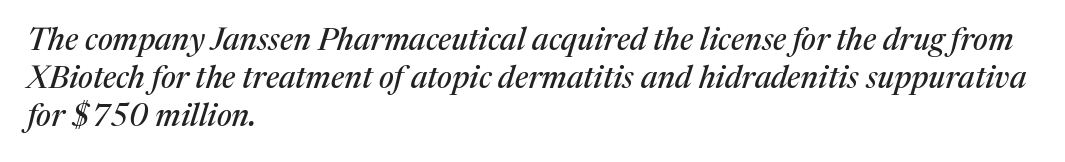
Posture: slanted. Look at the bottom of the vertical strokes: they flare into serifs here. Tracking value appears to be zero — textbook default spacing. Casual observation: everything's shoved over to the left. The words here are not underlined.
